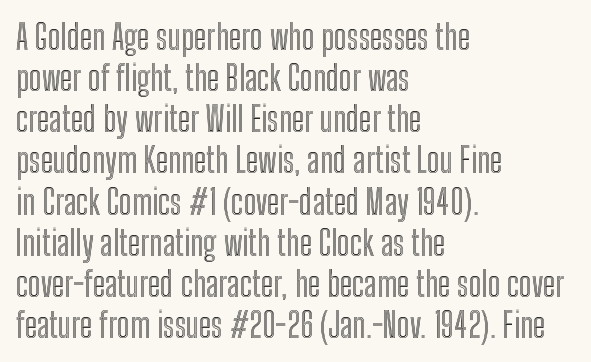
Short note: letters normally spaced. Is this a fixed-width face? No — the glyphs have proportional, varying widths. The paragraph shown leans on its left margin. Do the letters lean? They stand straight. The strip under each line holds only bare page.
